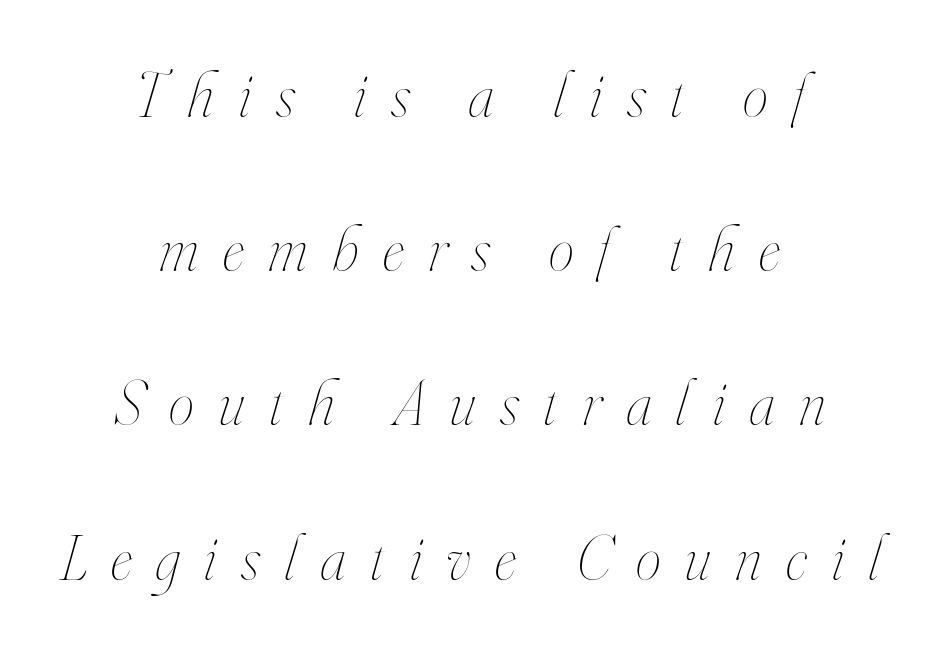
{"italic": "yes", "lean": "right", "slant_degrees": 16, "bold": "no", "weight": "thin", "width": "condensed", "stroke_contrast": "high", "x_height": "small", "monospaced": "no", "underline": "no", "align": "center", "line_spacing": "loose", "line_spacing_ratio": 2.41, "letter_spacing": "wide", "letter_spacing_em": 0.38, "glyph_px": 64}
